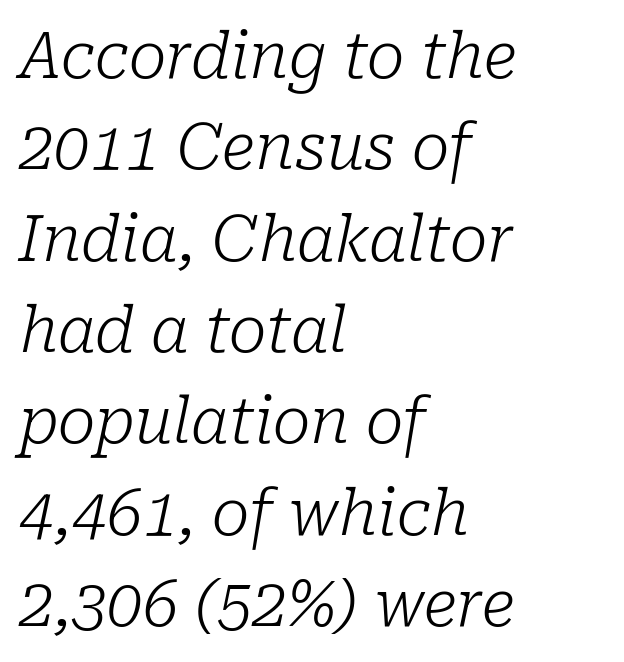
Does extra space separate the letters? No, they use regular spacing. A serif font was chosen for this passage. Weight: regular or lighter. Honestly, there is no underline to notice here at all. Designer's note — italics engaged.
